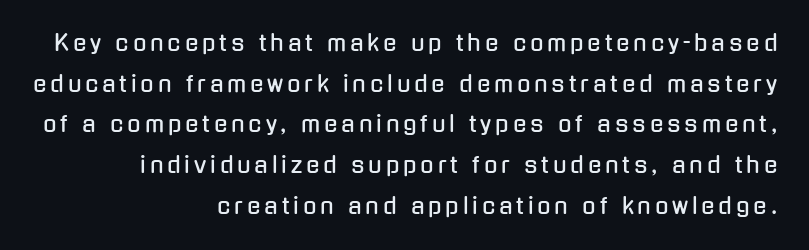
Q: Is the text italic (slanted)? A: No, it is upright.
Q: Is the text underlined? A: No.
Q: How is the paragraph aligned? A: Right-aligned.
